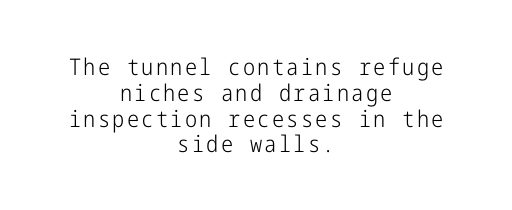
The gap between lines stays unmarked. Notice how the stems are strictly vertical — no italics here. Casual observation: everything's sitting right in the middle. No chunkiness to these letters — they're not bold. The lines are packed closely together with very little leading.
